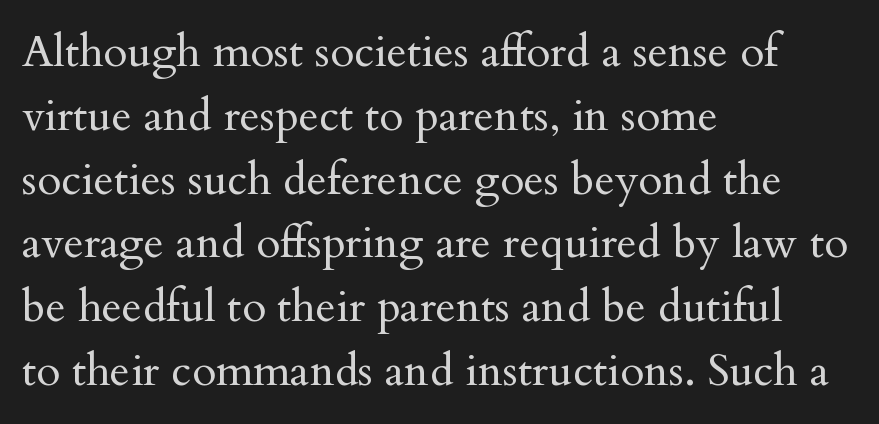
{"serif": "yes", "italic": "no", "bold": "no", "weight": "regular", "width": "normal", "stroke_contrast": "medium", "x_height": "small", "monospaced": "no", "underline": "no", "align": "left", "line_spacing": "normal", "line_spacing_ratio": 1.45, "letter_spacing": "normal", "letter_spacing_em": 0.0, "glyph_px": 44}
